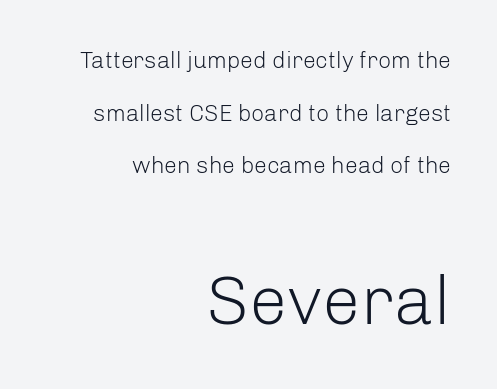
{"serif": "no", "italic": "no", "bold": "no", "weight": "light", "width": "normal", "stroke_contrast": "low", "x_height": "medium", "monospaced": "no", "underline": "no", "align": "right", "line_spacing": "loose", "line_spacing_ratio": 2.29, "letter_spacing": "normal", "letter_spacing_em": 0.0, "larger_block": "second", "size_ratio": 3.0, "glyph_px": 69}
